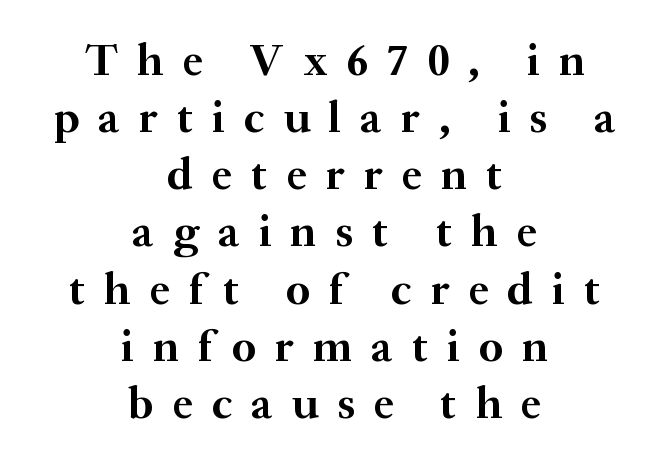
{"serif": "yes", "italic": "no", "bold": "yes", "weight": "semibold", "width": "normal", "stroke_contrast": "medium", "x_height": "small", "monospaced": "no", "underline": "no", "align": "center", "line_spacing": "normal", "line_spacing_ratio": 1.27, "letter_spacing": "wide", "letter_spacing_em": 0.43, "glyph_px": 45}
